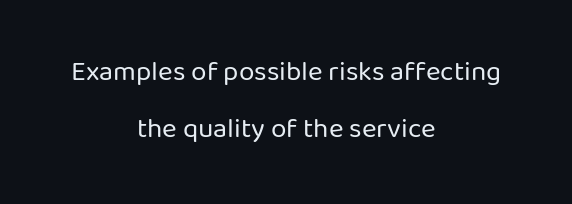
Q: Is the text bold? A: No.
Q: Is the text italic (slanted)? A: No, it is upright.
Q: Is the typeface a serif or a sans-serif typeface? A: Sans-serif.
Q: Is the text underlined? A: No.
Q: How is the paragraph aligned? A: Centered.
Q: Is the spacing between letters normal or unusually wide? A: Normal.
Q: Is the spacing between lines tight, normal or loose? A: Loose.
Q: Width (condensed, normal, or wide)? A: Normal.
Q: Stroke contrast? A: Low.
Q: x-height? A: Medium.
Q: Monospaced? A: No.
